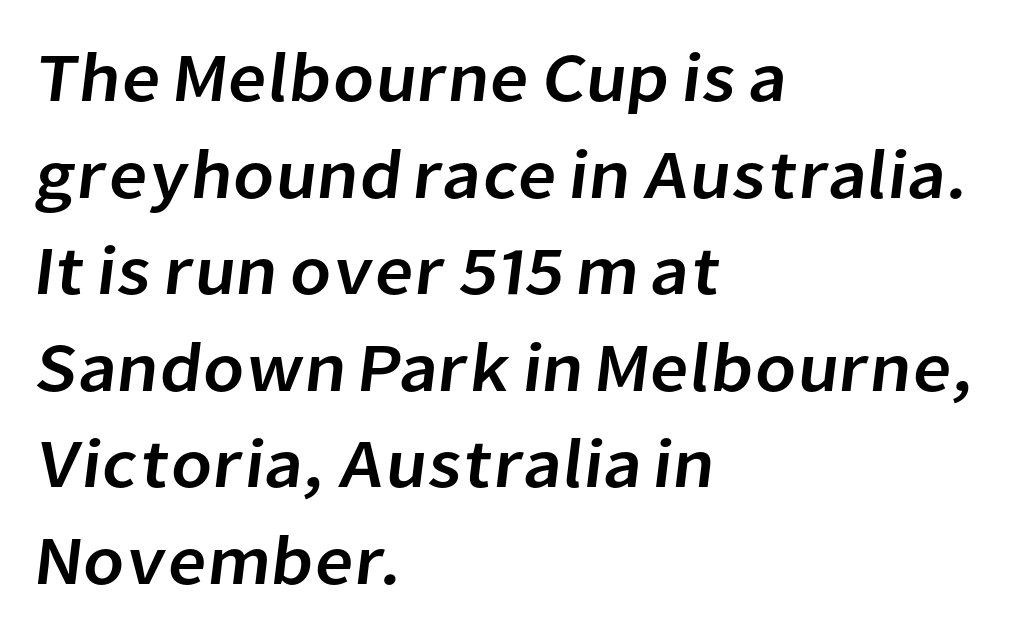
The image shows 69 px sans-serif type; set left-aligned, normal line spacing (1.4x), normal letter spacing, not underlined; low stroke contrast and a medium x-height.
